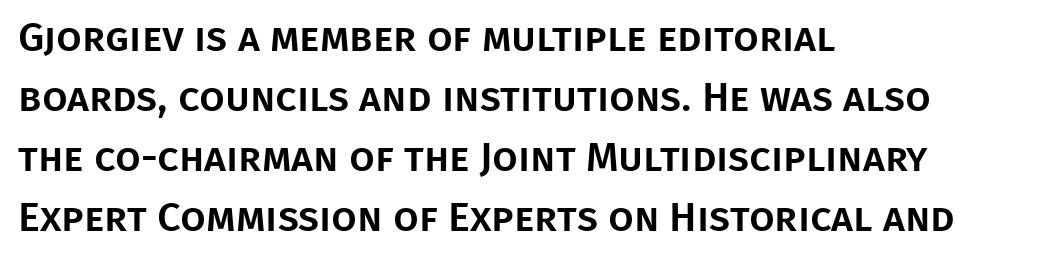
The image shows 41 px sans-serif type, upright; set left-aligned, normal line spacing (1.46x), normal letter spacing, not underlined; low stroke contrast and a large x-height.
